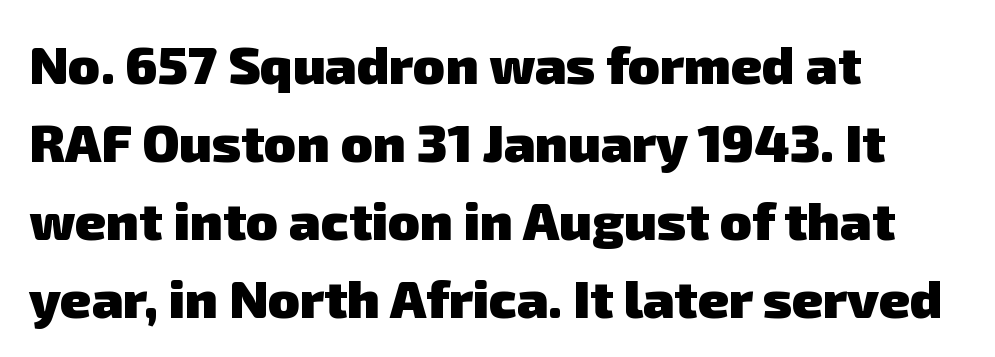
{"serif": "no", "bold": "yes", "weight": "heavy", "width": "normal", "stroke_contrast": "low", "x_height": "medium", "monospaced": "no", "underline": "no", "align": "left", "line_spacing": "normal", "line_spacing_ratio": 1.47, "letter_spacing": "normal", "letter_spacing_em": 0.0, "glyph_px": 53}
